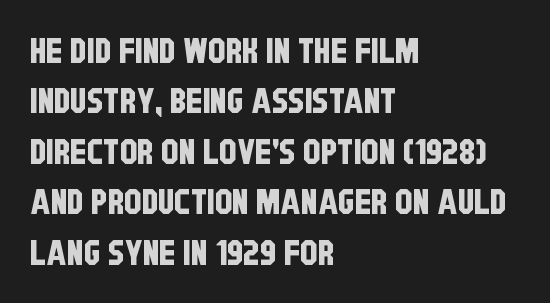
{"serif": "no", "width": "condensed", "stroke_contrast": "low", "x_height": "large", "monospaced": "no", "underline": "no", "align": "left", "line_spacing": "normal", "line_spacing_ratio": 1.44, "letter_spacing": "normal", "letter_spacing_em": 0.0, "glyph_px": 35}
